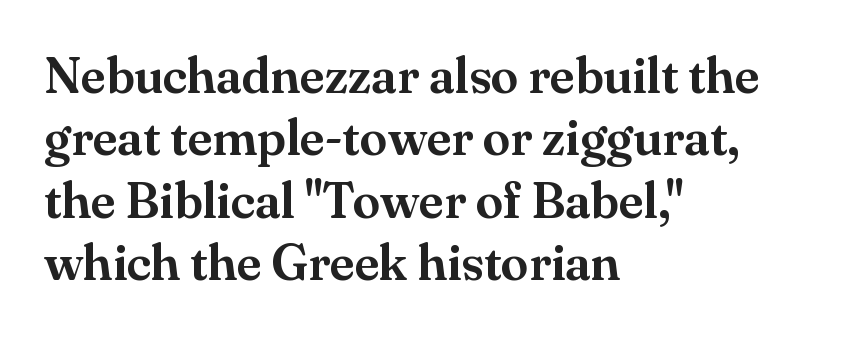
One glance says typical: line gaps are just what's usual. Look at the bottom of the vertical strokes: they flare into serifs here. Style check: upright. What stands out about the letter spacing? Nothing — it is the standard amount. This rendering features lettering with no underline.
